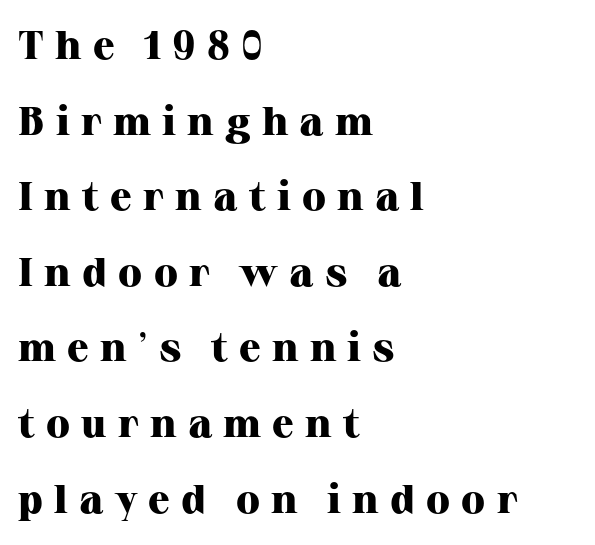
The image shows 40 px heavy serif type, upright; set left-aligned, line spacing 1.89x, unusually wide letter spacing (+0.28 em), not underlined; high stroke contrast and a medium x-height.
